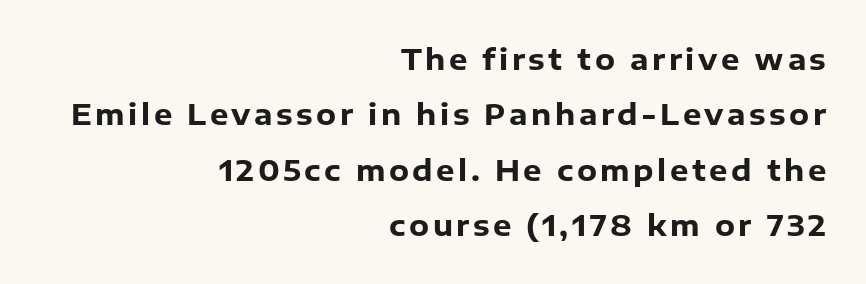
If you measured baseline to baseline, you'd find a long distance. The passage is arranged like a letterhead date or caption credit — flush right. Heavy-handed strokes throughout: this text is bold. Each letter's strokes conclude bluntly, with no projecting serifs. The area under the type is left untouched. Looks like regular typesetting: each glyph gets only the width it needs.
